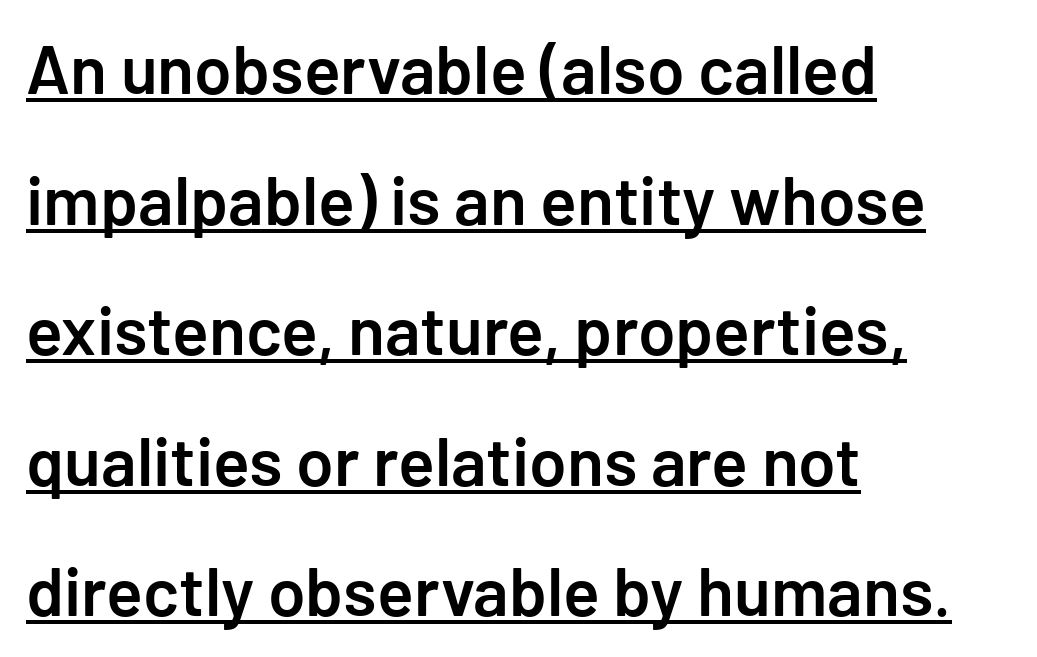
Observe the absence of serifs on each vertical stroke in this sample. There is no visible air inserted between adjacent glyphs. How heavy is the stroke? Medium-heavy — a semibold, shy of bold. Reading down the column, the eye jumps a long way to each next line.
